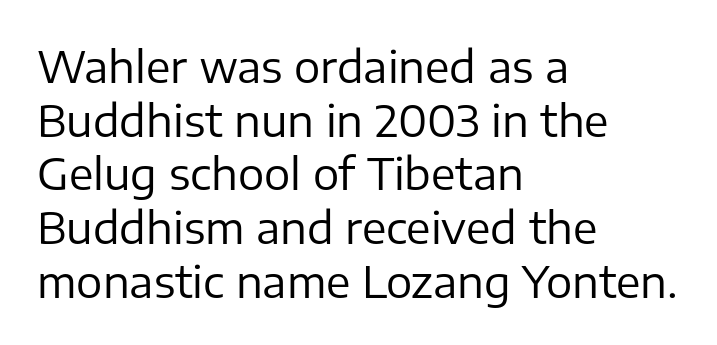
No extra ink here — the face is not bold. Notice how the passage keeps a crisp vertical edge on the left only. These lines are rendered in a variable-pitch font. A bare baseline throughout the passage. A sans-serif font was chosen for this passage. Style check: upright.
